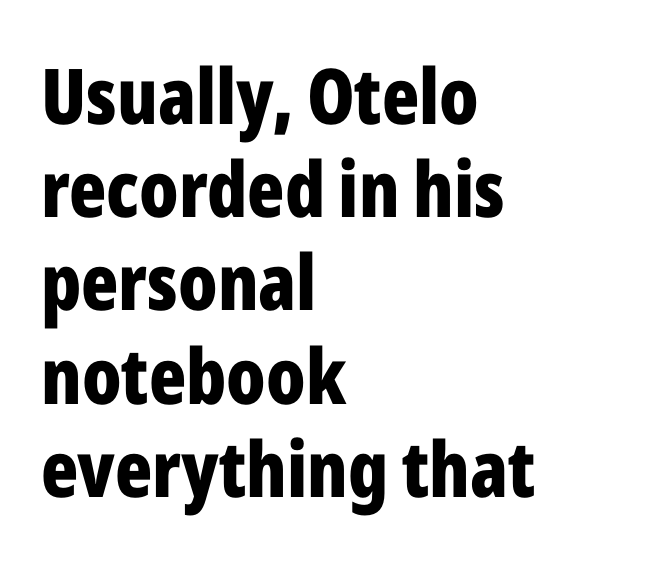
{"serif": "no", "italic": "no", "bold": "yes", "weight": "bold", "width": "condensed", "stroke_contrast": "low", "x_height": "medium", "monospaced": "no", "underline": "no", "align": "left", "line_spacing_ratio": 1.21, "letter_spacing": "normal", "letter_spacing_em": 0.0, "glyph_px": 77}
